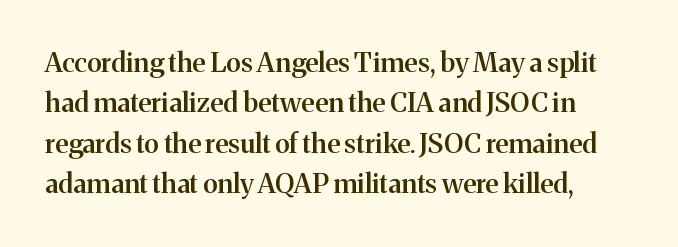
{"italic": "no", "bold": "semi", "underline": "no", "align": "left", "line_spacing": "normal", "line_spacing_ratio": 1.5, "letter_spacing": "normal", "letter_spacing_em": 0.0, "glyph_px": 27}
